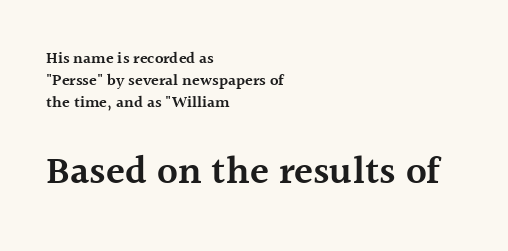
The image shows 39 px semibold serif type, upright; set left-aligned, normal line spacing (1.36x), normal letter spacing, not underlined; the second (bottom) block is 2.44x larger; a medium x-height.
